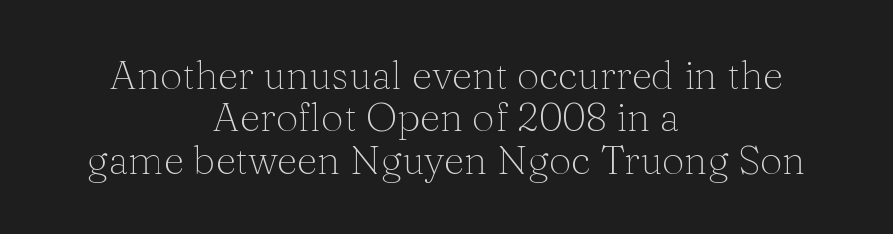
{"serif": "yes", "italic": "no", "bold": "no", "weight": "thin", "width": "normal", "stroke_contrast": "medium", "x_height": "medium", "monospaced": "no", "underline": "no", "align": "center", "line_spacing": "tight", "line_spacing_ratio": 1.06, "letter_spacing": "normal", "letter_spacing_em": 0.0, "glyph_px": 40}
